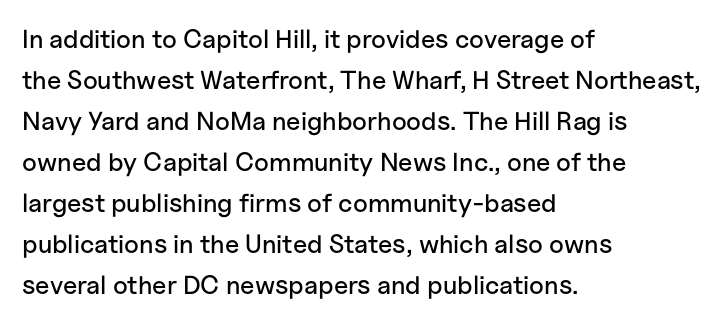
Q: Is the text italic (slanted)? A: No, it is upright.
Q: Is the text underlined? A: No.
Q: How is the paragraph aligned? A: Left-aligned.
Q: Is the spacing between letters normal or unusually wide? A: Normal.
Q: Is the spacing between lines tight, normal or loose? A: Normal.
